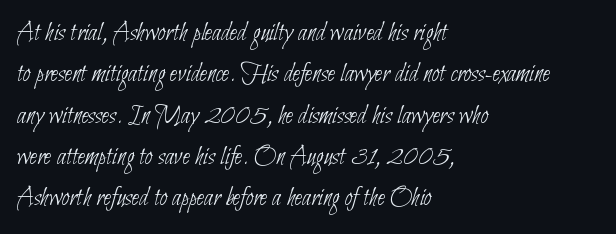
Q: Is the text bold? A: No.
Q: Is the text underlined? A: No.
Q: How is the paragraph aligned? A: Left-aligned.
Q: Is the spacing between letters normal or unusually wide? A: Normal.
Q: Is the spacing between lines tight, normal or loose? A: Normal.
